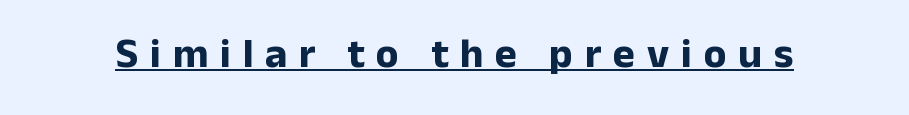
Q: Is the text bold? A: Yes.
Q: Is the text italic (slanted)? A: No, it is upright.
Q: Is the typeface a serif or a sans-serif typeface? A: Sans-serif.
Q: Is the text underlined? A: Yes.
Q: Is the spacing between letters normal or unusually wide? A: Unusually wide.
Q: Width (condensed, normal, or wide)? A: Normal.
Q: Stroke contrast? A: Low.
Q: x-height? A: Medium.
Q: Monospaced? A: No.
